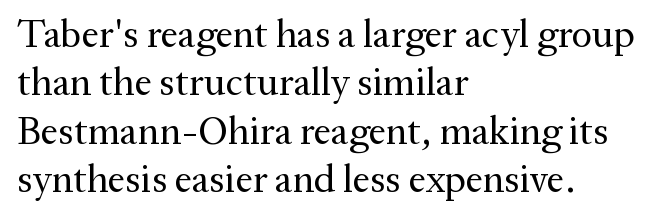
The lettering holds an erect, upright posture throughout. Line starts are locked; line ends wander. Caption: face not bold, strokes unweighted. Character widths vary here, with narrow letters taking less room than wide ones.
